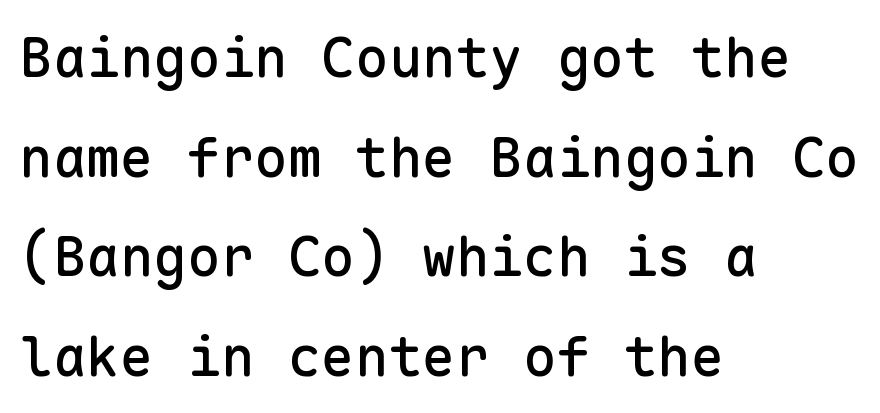
{"serif": "no", "italic": "no", "width": "normal", "stroke_contrast": "low", "x_height": "medium", "monospaced": "yes", "underline": "no", "align": "left", "line_spacing_ratio": 1.78, "letter_spacing": "normal", "letter_spacing_em": 0.0, "glyph_px": 56}
